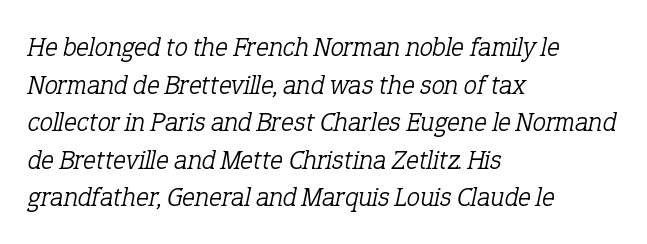
{"italic": "yes", "lean": "right", "slant_degrees": 12, "bold": "no", "underline": "no", "align": "left", "line_spacing": "normal", "line_spacing_ratio": 1.39, "letter_spacing": "normal", "letter_spacing_em": 0.0, "glyph_px": 27}
